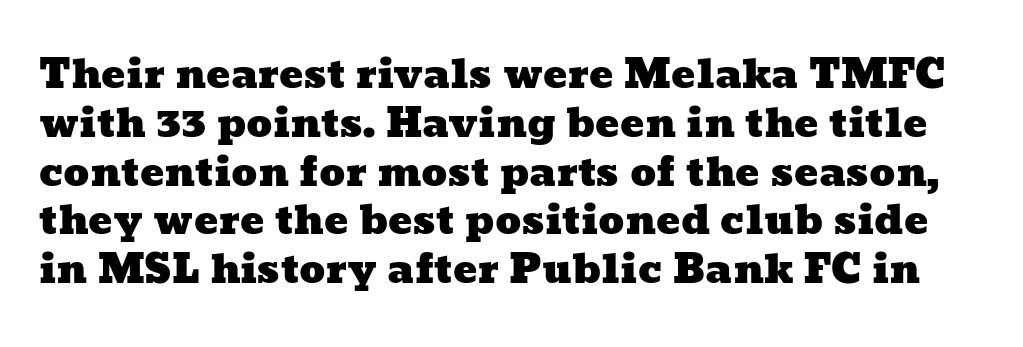
The image shows 40 px wide type; set line spacing 1.22x, normal letter spacing, not underlined; low stroke contrast and a medium x-height.
